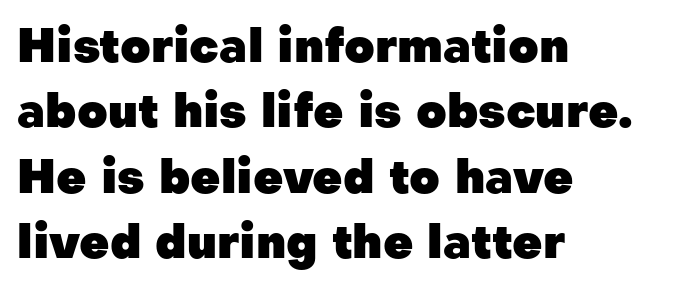
Q: Is the text bold? A: Yes.
Q: Is the text italic (slanted)? A: No, it is upright.
Q: Is the typeface a serif or a sans-serif typeface? A: Sans-serif.
Q: Is the text underlined? A: No.
Q: How is the paragraph aligned? A: Left-aligned.
Q: Is the spacing between letters normal or unusually wide? A: Normal.
Q: Is the spacing between lines tight, normal or loose? A: Normal.
Q: Width (condensed, normal, or wide)? A: Normal.
Q: Stroke contrast? A: Low.
Q: x-height? A: Medium.
Q: Monospaced? A: No.
